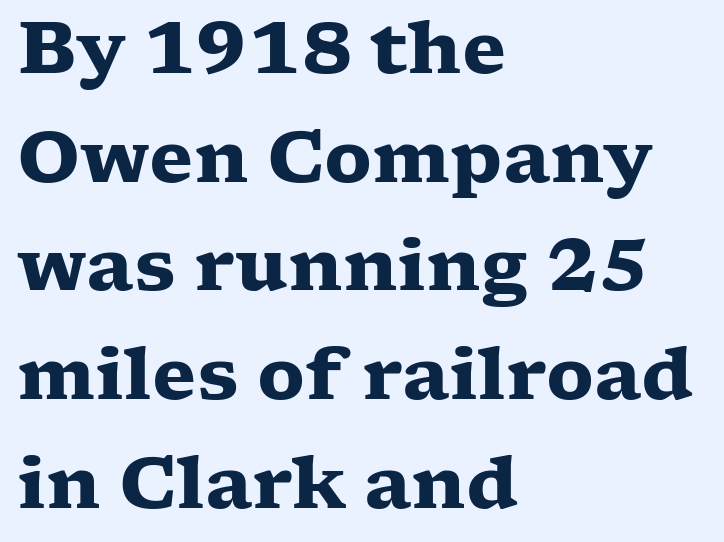
{"serif": "yes", "italic": "no", "bold": "yes", "weight": "heavy", "width": "wide", "stroke_contrast": "low", "x_height": "medium", "monospaced": "no", "underline": "no", "align": "left", "line_spacing": "normal", "line_spacing_ratio": 1.51, "letter_spacing": "normal", "letter_spacing_em": 0.0, "glyph_px": 72}
